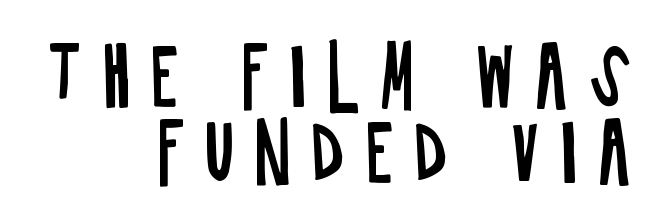
The image shows 78 px regular-weight, condensed sans-serif type, upright; set right-aligned, tight line spacing (0.98x), unusually wide letter spacing (+0.24 em), not underlined; low stroke contrast and a large x-height.
